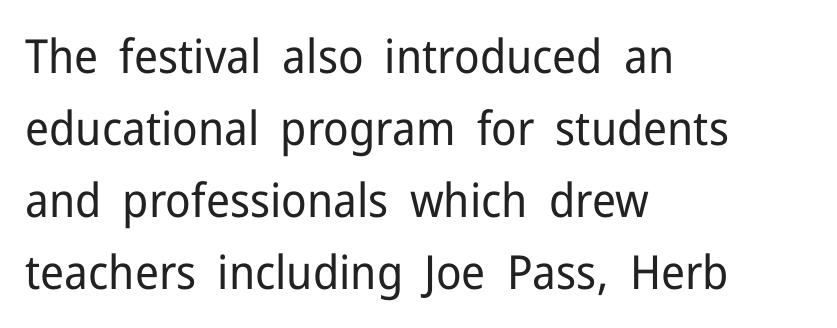
The image shows 47 px regular-weight sans-serif type, upright; set left-aligned, normal line spacing (1.53x), normal letter spacing, not underlined; low stroke contrast and a medium x-height.
